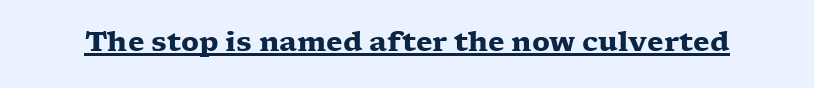
Q: Is the text bold? A: Yes.
Q: Is the text italic (slanted)? A: No, it is upright.
Q: Is the text underlined? A: Yes.
Q: Is the spacing between letters normal or unusually wide? A: Normal.
